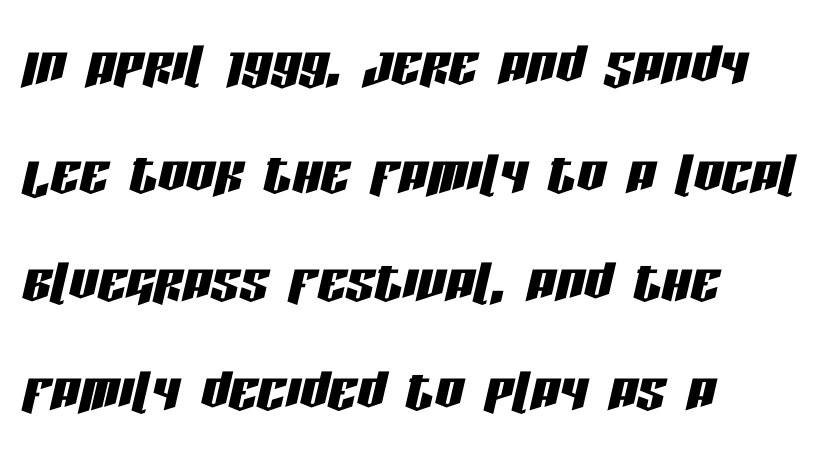
Q: Is the text italic (slanted)? A: Yes, it leans right by about 13 degrees.
Q: Is the text underlined? A: No.
Q: How is the paragraph aligned? A: Left-aligned.
Q: Is the spacing between letters normal or unusually wide? A: Normal.
Q: Is the spacing between lines tight, normal or loose? A: Normal.
Q: Width (condensed, normal, or wide)? A: Condensed.
Q: Stroke contrast? A: Low.
Q: x-height? A: Large.
Q: Monospaced? A: No.
